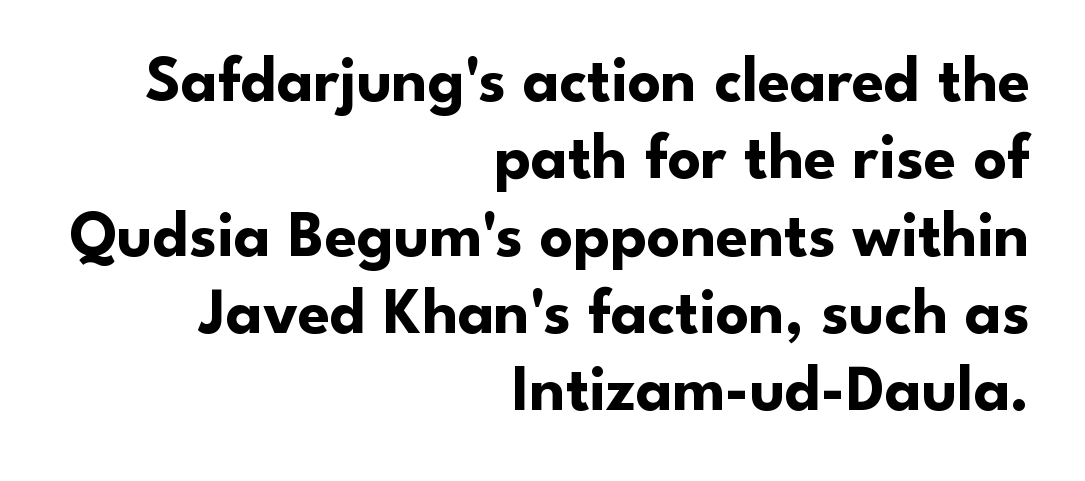
Q: Is the text bold? A: Yes.
Q: Is the text italic (slanted)? A: No, it is upright.
Q: Is the typeface a serif or a sans-serif typeface? A: Sans-serif.
Q: Is the text underlined? A: No.
Q: How is the paragraph aligned? A: Right-aligned.
Q: Is the spacing between letters normal or unusually wide? A: Normal.
Q: Width (condensed, normal, or wide)? A: Normal.
Q: Stroke contrast? A: Low.
Q: x-height? A: Small.
Q: Monospaced? A: No.
